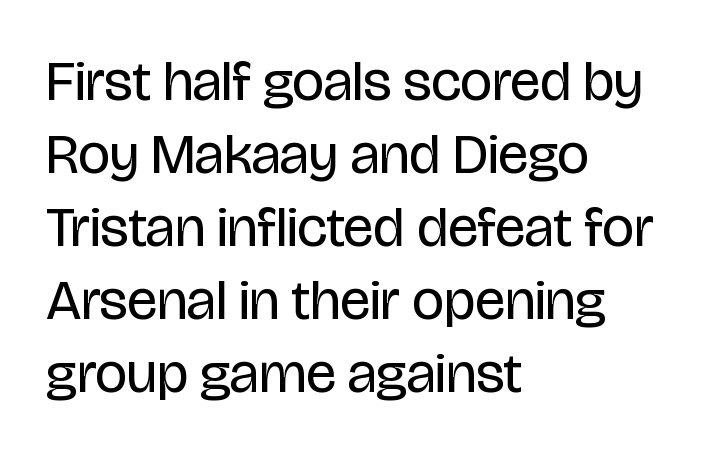
Q: Is the text bold? A: No.
Q: Is the text italic (slanted)? A: No, it is upright.
Q: Is the typeface a serif or a sans-serif typeface? A: Sans-serif.
Q: Is the text underlined? A: No.
Q: How is the paragraph aligned? A: Left-aligned.
Q: Is the spacing between letters normal or unusually wide? A: Normal.
Q: Is the spacing between lines tight, normal or loose? A: Normal.
Q: Width (condensed, normal, or wide)? A: Condensed.
Q: Stroke contrast? A: Low.
Q: x-height? A: Large.
Q: Monospaced? A: No.
